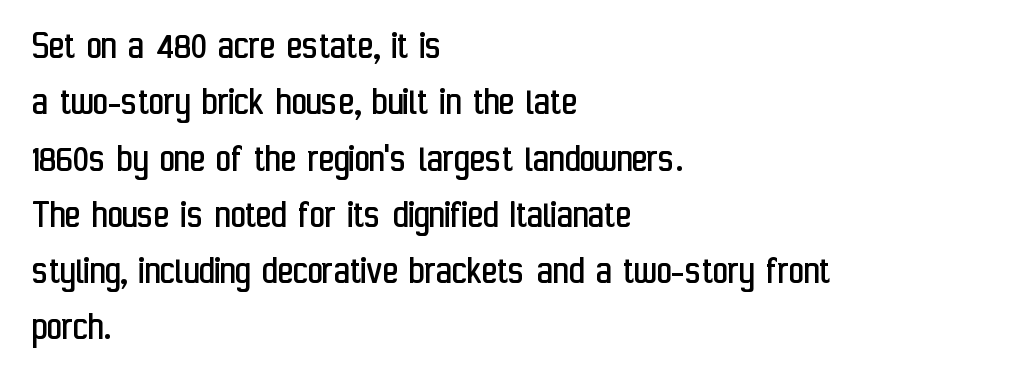
{"serif": "no", "italic": "no", "bold": "no", "weight": "regular", "width": "condensed", "stroke_contrast": "low", "x_height": "medium", "monospaced": "no", "underline": "no", "align": "left", "line_spacing": "normal", "line_spacing_ratio": 1.34, "letter_spacing": "normal", "letter_spacing_em": 0.0, "glyph_px": 42}
